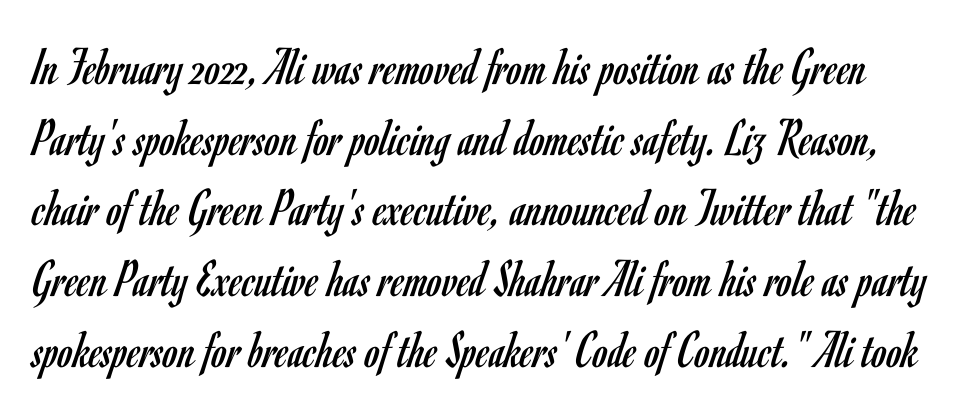
Q: Is the text bold? A: No.
Q: Is the text italic (slanted)? A: Yes.
Q: Is the typeface a serif or a sans-serif typeface? A: Sans-serif.
Q: Is the text underlined? A: No.
Q: Is the spacing between letters normal or unusually wide? A: Normal.
Q: Is the spacing between lines tight, normal or loose? A: Normal.
Q: Width (condensed, normal, or wide)? A: Condensed.
Q: Stroke contrast? A: Low.
Q: x-height? A: Small.
Q: Monospaced? A: No.
